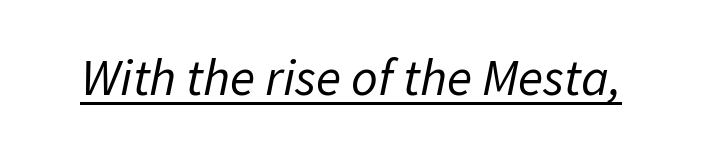
{"italic": "yes", "lean": "right", "slant_degrees": 11, "bold": "no", "weight": "regular", "width": "normal", "stroke_contrast": "low", "x_height": "medium", "monospaced": "no", "underline": "yes", "letter_spacing": "normal", "letter_spacing_em": 0.0, "glyph_px": 52}
